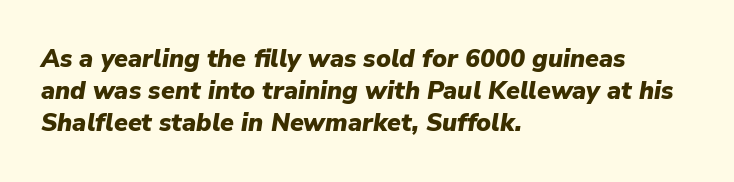
Q: Is the text bold? A: Yes.
Q: Is the text italic (slanted)? A: Yes, it leans right by about 9 degrees.
Q: Is the text underlined? A: No.
Q: How is the paragraph aligned? A: Left-aligned.
Q: Is the spacing between letters normal or unusually wide? A: Normal.
Q: Is the spacing between lines tight, normal or loose? A: Normal.
